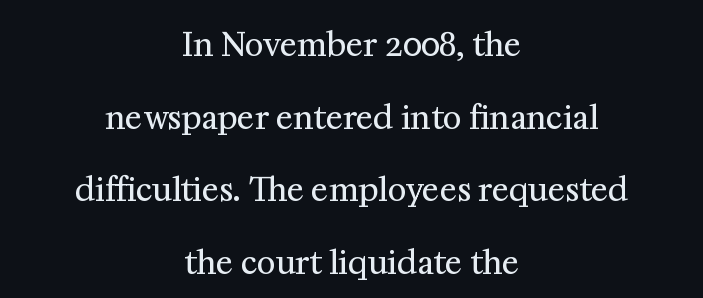
Proportional: the letters do not fall into vertical columns. Posture: upright roman. Nobody touched the tracking dial on this one. These lines are composed in type with serifs. The glyphs are unaccompanied by any horizontal stroke below them.
